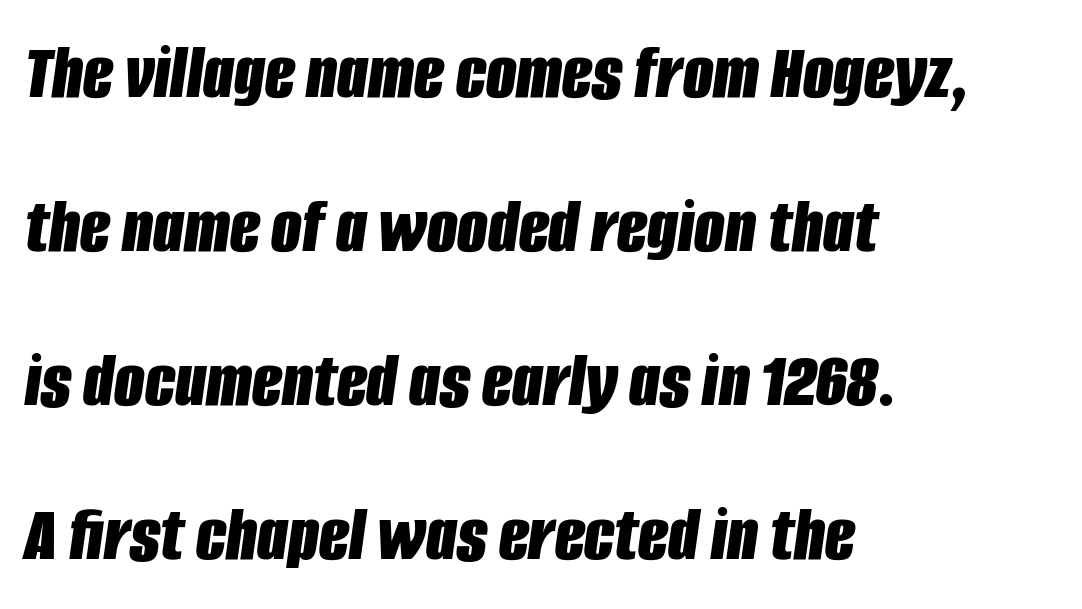
The block of text is sparse from top to bottom, with ample space between rows. The face used here has a pronounced slope to its letters. Is the type bold? Yes — the strokes are clearly thick and heavy. Horizontally, the lines are justified to the leading edge only. Unmarked baselines from the first word to the last. Is this a fixed-width face? No — the glyphs have proportional, varying widths.
